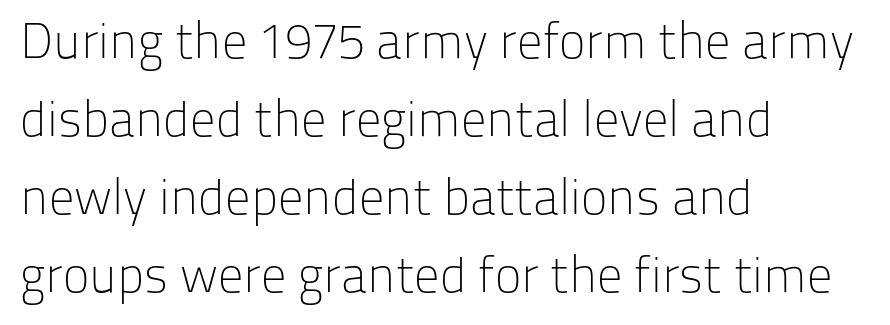
Typographically, this falls in the sans-serif category. Heft: none added — not bold. This rendering leaves character spacing at its baseline value. This sample has the flowing, uneven cadence of proportional lettering.
